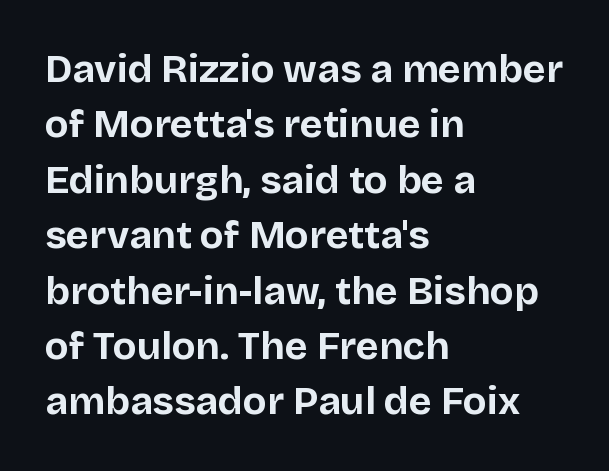
{"serif": "no", "italic": "no", "bold": "yes", "weight": "bold", "width": "normal", "stroke_contrast": "low", "x_height": "large", "monospaced": "no", "underline": "no", "align": "left", "line_spacing": "normal", "line_spacing_ratio": 1.42, "letter_spacing": "normal", "letter_spacing_em": 0.0, "glyph_px": 39}
